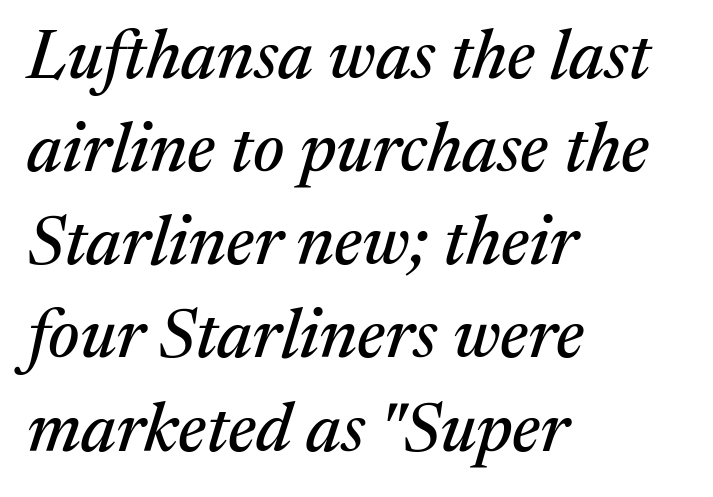
{"serif": "yes", "italic": "yes", "lean": "right", "slant_degrees": 17, "width": "normal", "stroke_contrast": "medium", "x_height": "medium", "monospaced": "no", "underline": "no", "align": "left", "line_spacing": "normal", "line_spacing_ratio": 1.35, "letter_spacing": "normal", "letter_spacing_em": 0.0, "glyph_px": 69}
